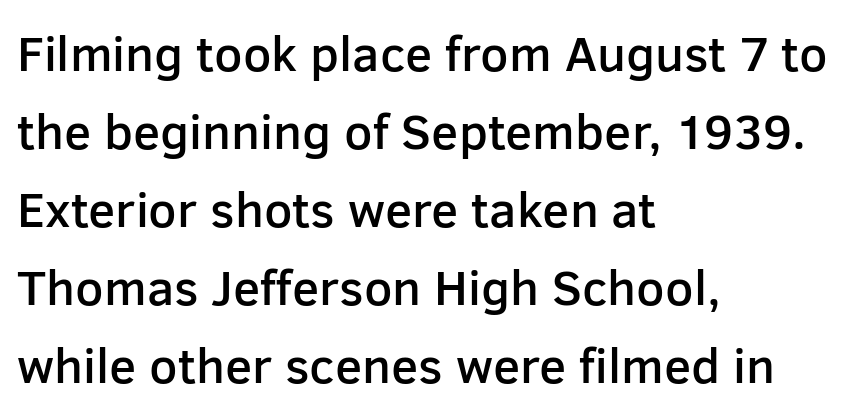
Q: Is the text bold? A: Semi-bold.
Q: Is the text italic (slanted)? A: No, it is upright.
Q: Is the typeface a serif or a sans-serif typeface? A: Sans-serif.
Q: Is the text underlined? A: No.
Q: How is the paragraph aligned? A: Left-aligned.
Q: Is the spacing between letters normal or unusually wide? A: Normal.
Q: Is the spacing between lines tight, normal or loose? A: Normal.
Q: Width (condensed, normal, or wide)? A: Normal.
Q: Stroke contrast? A: Low.
Q: x-height? A: Medium.
Q: Monospaced? A: No.
